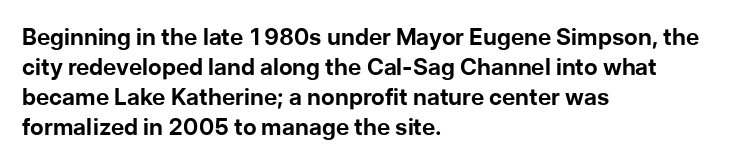
{"italic": "no", "bold": "yes", "underline": "no", "align": "left", "line_spacing": "normal", "line_spacing_ratio": 1.3, "letter_spacing": "normal", "letter_spacing_em": 0.0, "glyph_px": 23}
